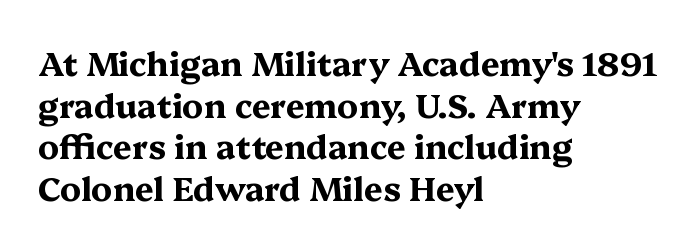
{"serif": "yes", "italic": "no", "bold": "yes", "weight": "bold", "width": "wide", "stroke_contrast": "medium", "x_height": "medium", "monospaced": "no", "underline": "no", "align": "left", "line_spacing": "normal", "line_spacing_ratio": 1.26, "letter_spacing": "normal", "letter_spacing_em": 0.0, "glyph_px": 33}
